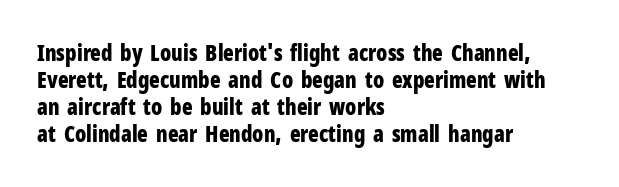
The setting favours the left margin, as ordinary paragraphs usually do. The strip under each line holds only bare page. Every letter is thick-stroked: bold, no question. In terms of posture, this sample is upright. Is the letter spacing exaggerated? No — it looks like the ordinary default.
